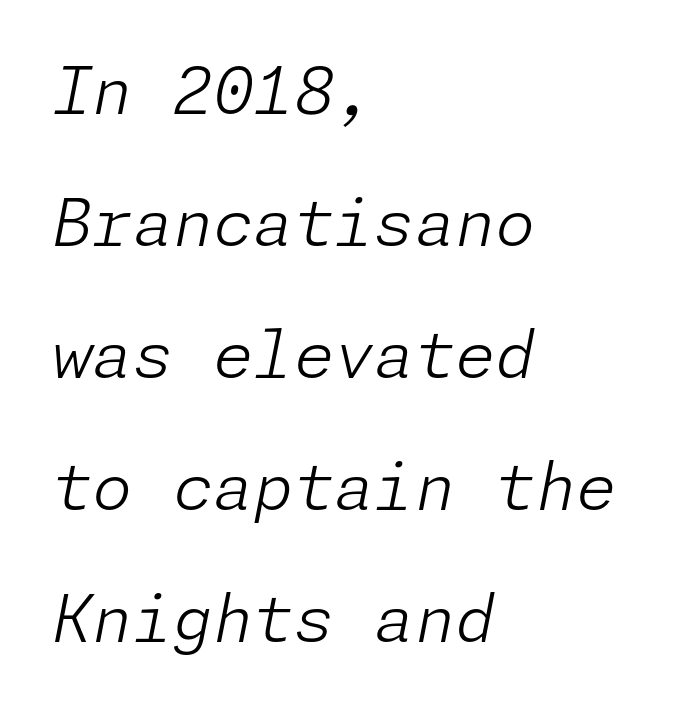
A classic flush-left, rag-right setting is used for this passage. What stands out about the letter spacing? Nothing — it is the standard amount. Notice how the stems are inclined rather than vertical — that's the hallmark of italics. The letters look calm and open, with moderate or lighter stems. A clean baseline with only descenders dipping below it. Notice the wide empty band between every row — that's loose leading.
